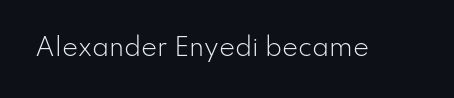
{"italic": "no", "bold": "no", "underline": "no", "letter_spacing": "normal", "letter_spacing_em": 0.0, "glyph_px": 24}
